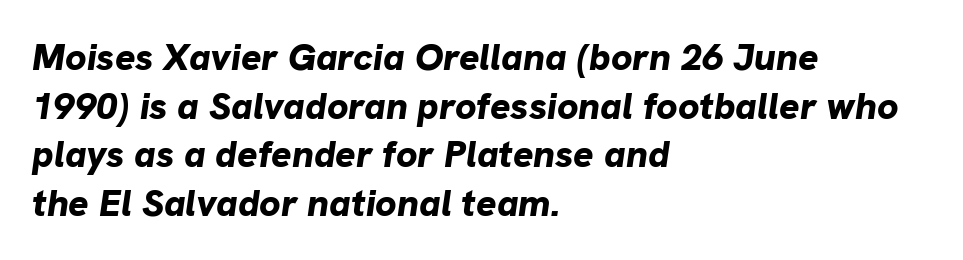
Summary of vertical rhythm: regular, with standard interline spacing. Line starts are locked; line ends wander. The face used here is proportionally spaced, like ordinary book or web type. These lines keep a tight, regular rhythm from letter to letter. Typographic density is high because the face is bold. Designer's note — italics engaged.
